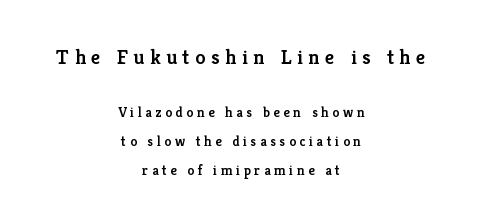
The image shows 21 px text type, upright; set centered, loose line spacing (2.06x), unusually wide letter spacing (+0.26 em), not underlined; the first (top) block is 1.5x larger.
